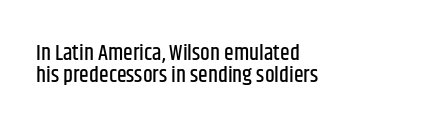
Lines of text with bare space underneath. Does the leading feel generous? Not at all — it's pinched. Honestly, the letter spacing is just normal — you wouldn't notice it. This is the regular roman posture of the typeface. The text block is weighted toward the left margin, trailing off unevenly rightward.
